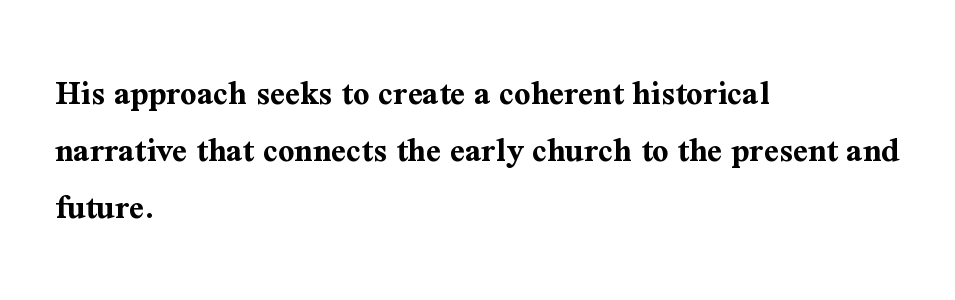
Q: Is the text bold? A: Yes.
Q: Is the text italic (slanted)? A: No, it is upright.
Q: Is the typeface a serif or a sans-serif typeface? A: Serif.
Q: Is the text underlined? A: No.
Q: How is the paragraph aligned? A: Left-aligned.
Q: Is the spacing between letters normal or unusually wide? A: Normal.
Q: Is the spacing between lines tight, normal or loose? A: Normal.
Q: Width (condensed, normal, or wide)? A: Normal.
Q: Stroke contrast? A: Medium.
Q: x-height? A: Medium.
Q: Monospaced? A: No.
